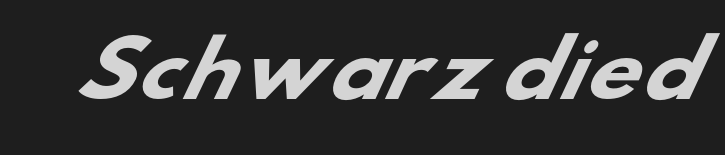
{"serif": "no", "bold": "yes", "weight": "heavy", "width": "wide", "stroke_contrast": "low", "x_height": "small", "monospaced": "no", "underline": "no", "letter_spacing": "normal", "letter_spacing_em": 0.0, "glyph_px": 75}
